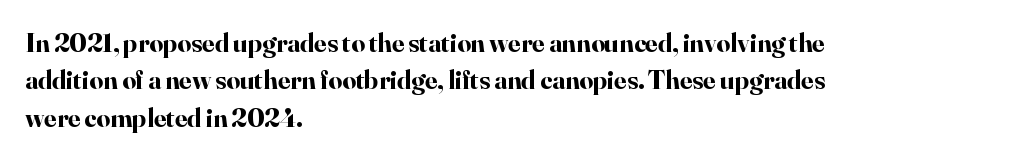
It's the straight-up-and-down kind of type. The lines are quadded left. Letter spacing: default. Rule under the text: the space is simply empty. The space between consecutive lines is moderate. Notice how thick the strokes are: this is what a full bold looks like.
